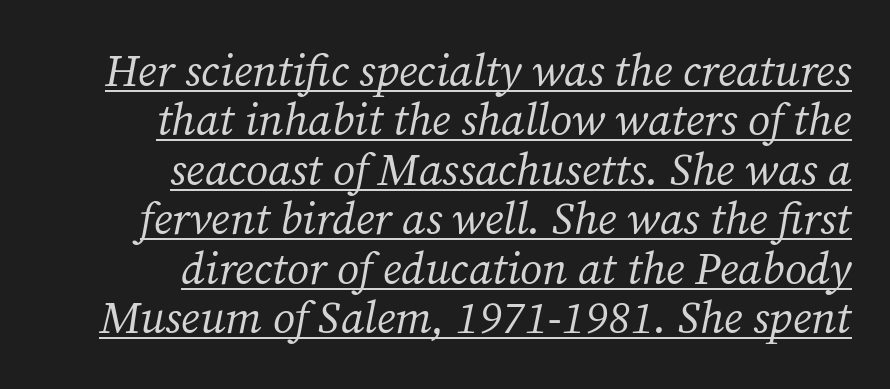
Proportional: the letters do not fall into vertical columns. Summary of vertical rhythm: compact, with narrow interline spacing. Default kerning and tracking; the words read as compact shapes. Examine the stroke ends and you'll spot serifs.
